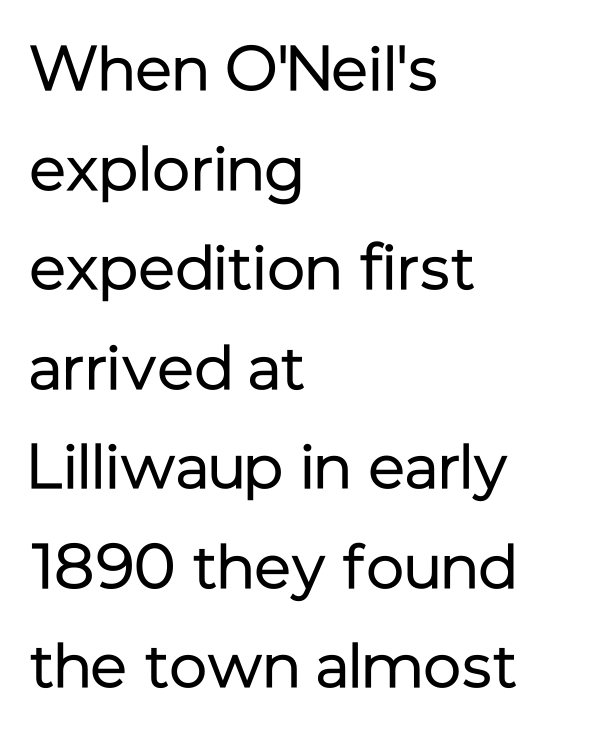
The image shows 63 px regular-weight sans-serif type, upright; set left-aligned, normal line spacing (1.58x), normal letter spacing, not underlined; low stroke contrast and a medium x-height.
